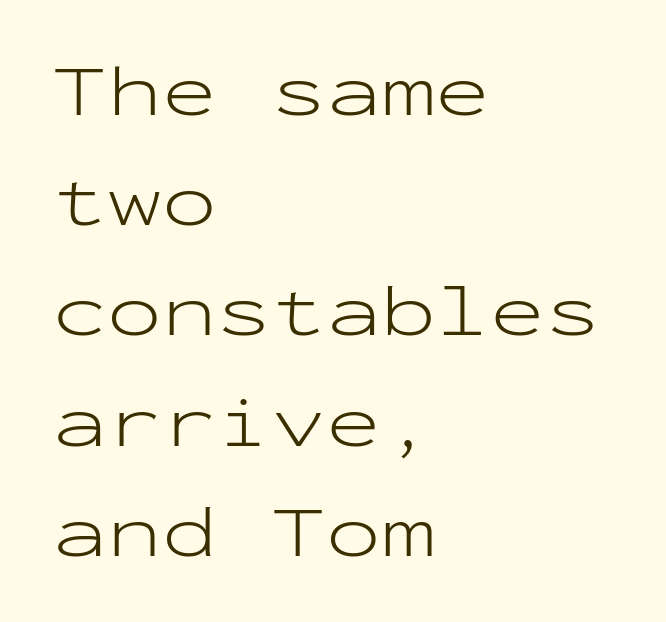
The image shows 73 px light, wide sans-serif type, upright, monospaced; set left-aligned, normal line spacing (1.51x), normal letter spacing, not underlined; low stroke contrast and a medium x-height.
